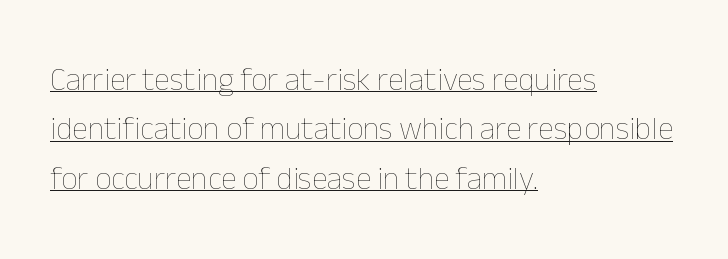
{"italic": "no", "bold": "no", "weight": "thin", "width": "normal", "stroke_contrast": "low", "x_height": "medium", "monospaced": "no", "underline": "yes", "align": "left", "line_spacing": "normal", "line_spacing_ratio": 1.54, "letter_spacing": "normal", "letter_spacing_em": 0.0, "glyph_px": 32}
